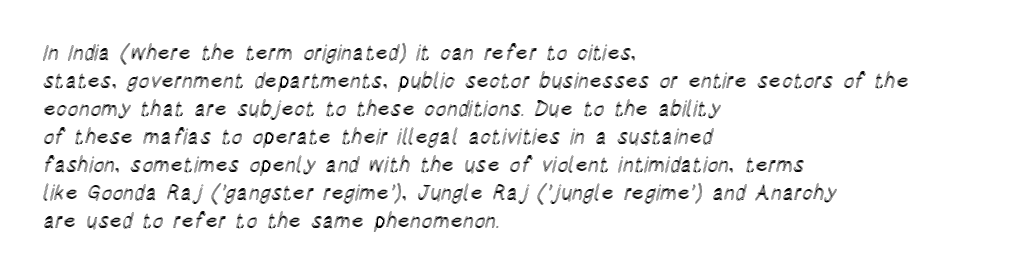
Q: Is the text italic (slanted)? A: Yes.
Q: Is the text underlined? A: No.
Q: How is the paragraph aligned? A: Left-aligned.
Q: Is the spacing between letters normal or unusually wide? A: Normal.
Q: Is the spacing between lines tight, normal or loose? A: Normal.
